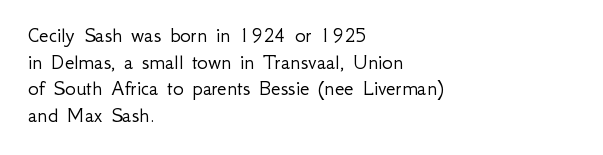
The image shows 22 px text type, upright; set left-aligned, line spacing 1.21x, normal letter spacing, not underlined.
